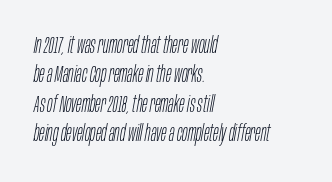
Q: Is the text bold? A: No.
Q: Is the text italic (slanted)? A: Yes, it leans right by about 10 degrees.
Q: Is the text underlined? A: No.
Q: How is the paragraph aligned? A: Left-aligned.
Q: Is the spacing between letters normal or unusually wide? A: Normal.
Q: Is the spacing between lines tight, normal or loose? A: Normal.
